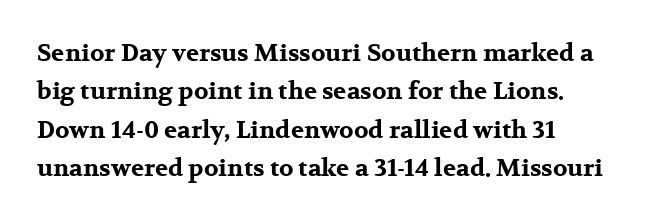
Q: Is the text bold? A: Yes.
Q: Is the text italic (slanted)? A: No, it is upright.
Q: Is the text underlined? A: No.
Q: How is the paragraph aligned? A: Left-aligned.
Q: Is the spacing between letters normal or unusually wide? A: Normal.
Q: Is the spacing between lines tight, normal or loose? A: Normal.
